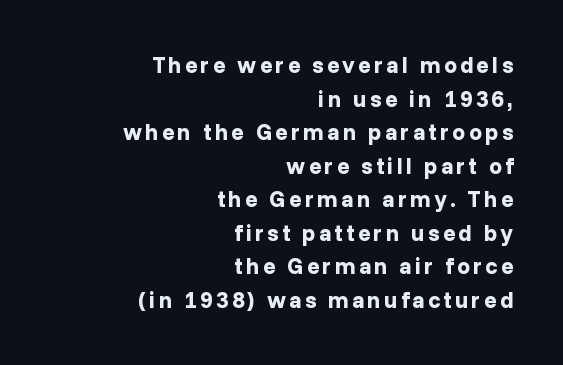
{"italic": "no", "bold": "yes", "underline": "no", "align": "right", "line_spacing": "normal", "line_spacing_ratio": 1.46, "glyph_px": 23}
